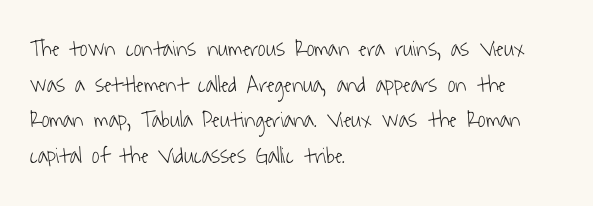
Q: Is the text bold? A: No.
Q: Is the text underlined? A: No.
Q: How is the paragraph aligned? A: Left-aligned.
Q: Is the spacing between letters normal or unusually wide? A: Normal.
Q: Is the spacing between lines tight, normal or loose? A: Normal.
